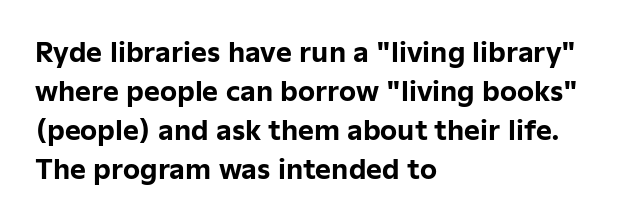
The typography opts for an upright posture over an oblique one. The face used here has the dense, thick strokes of a bold. Words float on clear page, feet unadorned. The typesetter chose a ragged-right arrangement here.
